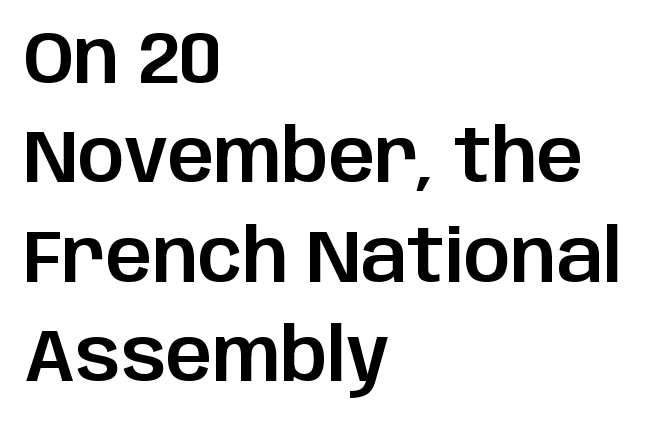
{"serif": "no", "italic": "no", "width": "normal", "stroke_contrast": "low", "x_height": "large", "monospaced": "no", "underline": "no", "align": "left", "line_spacing": "normal", "line_spacing_ratio": 1.36, "letter_spacing": "normal", "letter_spacing_em": 0.0, "glyph_px": 73}
